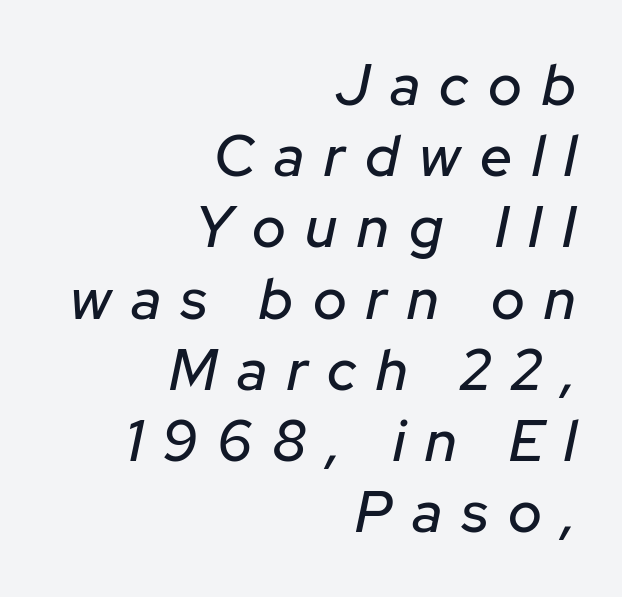
Horizontal alignment here is rightward, an uncommon choice for prose. Leading matches the norm, producing a regular column. These lines are rendered in a variable-pitch font. Between one letter and the next there's a generous, obvious gap. There's an unmistakable incline to the writing here.
